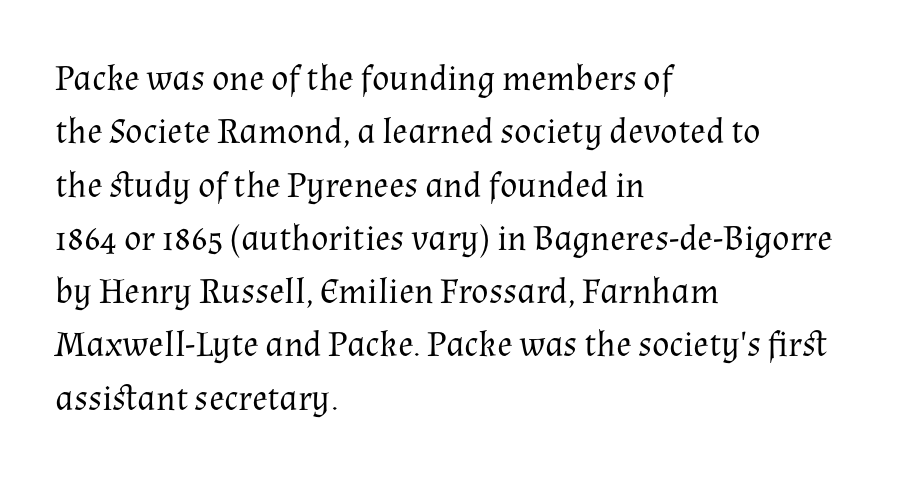
Students, observe: this is what conventionally led text looks like. Standard letterfit; no display-style spreading of the glyphs. The baseline area is clear. Here the designer chose a conventional face with non-uniform glyph widths. Upright lettering throughout. Stem width sits at or under what a default text font uses.
